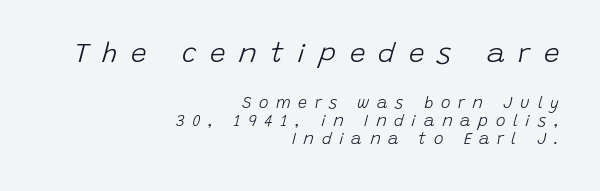
Q: Is the text bold? A: No.
Q: Is the text italic (slanted)? A: Yes, it leans right by about 15 degrees.
Q: Is the text underlined? A: No.
Q: How is the paragraph aligned? A: Right-aligned.
Q: Is the spacing between letters normal or unusually wide? A: Unusually wide.
Q: Is the spacing between lines tight, normal or loose? A: Tight.
Q: Which block of text is set in a larger size, the first (top) or the second (bottom)? A: The first (top) one.
Q: Width (condensed, normal, or wide)? A: Normal.
Q: Stroke contrast? A: Low.
Q: x-height? A: Large.
Q: Monospaced? A: No.
